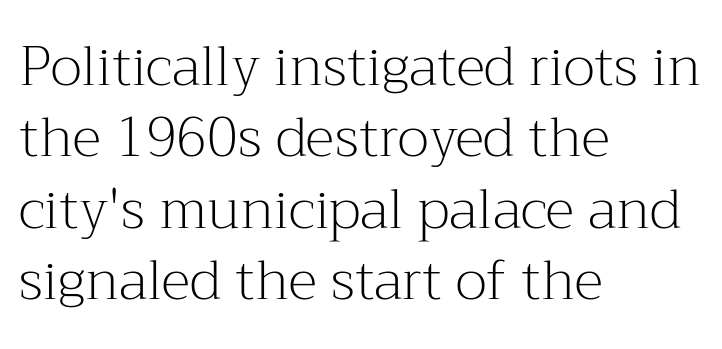
The image shows 55 px light serif type, upright; set left-aligned, normal line spacing (1.3x), normal letter spacing, not underlined; medium stroke contrast and a medium x-height.
